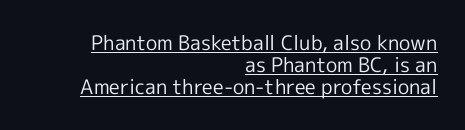
{"italic": "no", "bold": "no", "underline": "yes", "align": "right", "line_spacing": "tight", "line_spacing_ratio": 1.11, "letter_spacing": "normal", "letter_spacing_em": 0.0, "glyph_px": 20}
